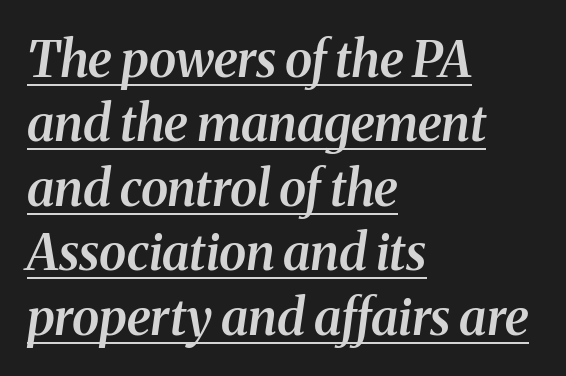
Q: Is the text bold? A: Semi-bold.
Q: Is the text italic (slanted)? A: Yes, it leans right by about 8 degrees.
Q: Is the typeface a serif or a sans-serif typeface? A: Serif.
Q: Is the text underlined? A: Yes.
Q: How is the paragraph aligned? A: Left-aligned.
Q: Is the spacing between letters normal or unusually wide? A: Normal.
Q: Is the spacing between lines tight, normal or loose? A: Normal.
Q: Width (condensed, normal, or wide)? A: Normal.
Q: Stroke contrast? A: Medium.
Q: x-height? A: Medium.
Q: Monospaced? A: No.
